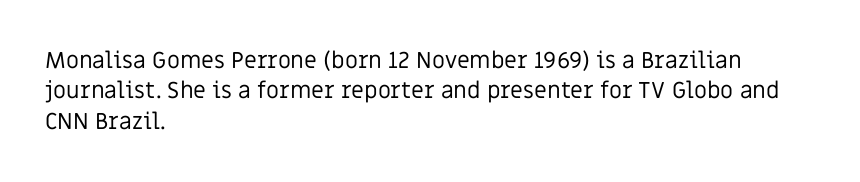
The space directly below the letters is spotless. Caption: standard tracking, unaltered. Vertically, the passage feels balanced, rows spaced as you'd expect. Does the lettering tilt? It doesn't — this is upright.
